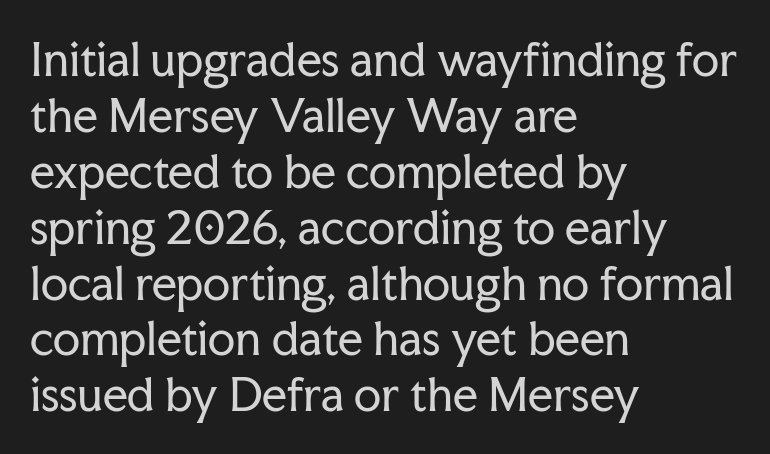
Note the varied advance widths — an 'i' is clearly narrower than an 'm'. Honestly, the letter spacing is just normal — you wouldn't notice it. The passage shown is not bold in any degree. All the whitespace from short lines collects on the right. Serifs: yes, visible at the terminals of the letterforms.
